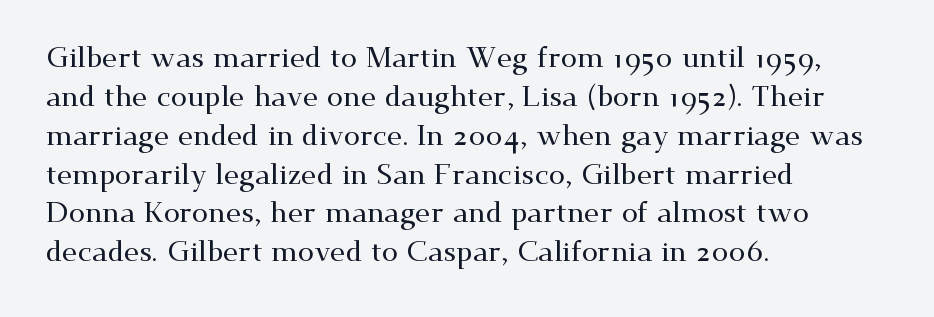
Q: Is the text italic (slanted)? A: No, it is upright.
Q: Is the typeface a serif or a sans-serif typeface? A: Serif.
Q: Is the text underlined? A: No.
Q: How is the paragraph aligned? A: Left-aligned.
Q: Is the spacing between letters normal or unusually wide? A: Normal.
Q: Is the spacing between lines tight, normal or loose? A: Normal.
Q: Width (condensed, normal, or wide)? A: Wide.
Q: Stroke contrast? A: Medium.
Q: x-height? A: Small.
Q: Monospaced? A: No.
